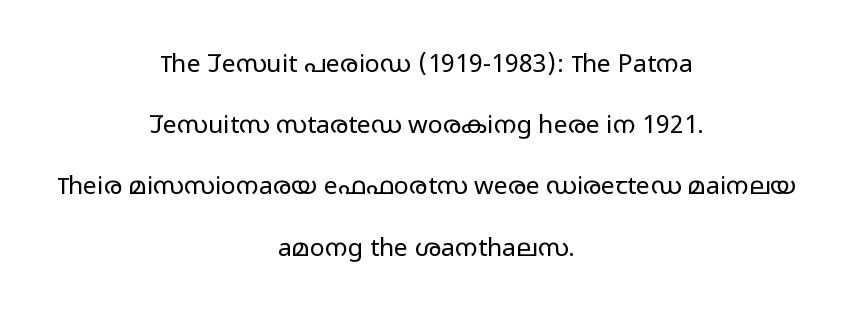
Q: Is the text bold? A: No.
Q: Is the text italic (slanted)? A: No, it is upright.
Q: Is the text underlined? A: No.
Q: How is the paragraph aligned? A: Centered.
Q: Is the spacing between letters normal or unusually wide? A: Normal.
Q: Is the spacing between lines tight, normal or loose? A: Loose.
